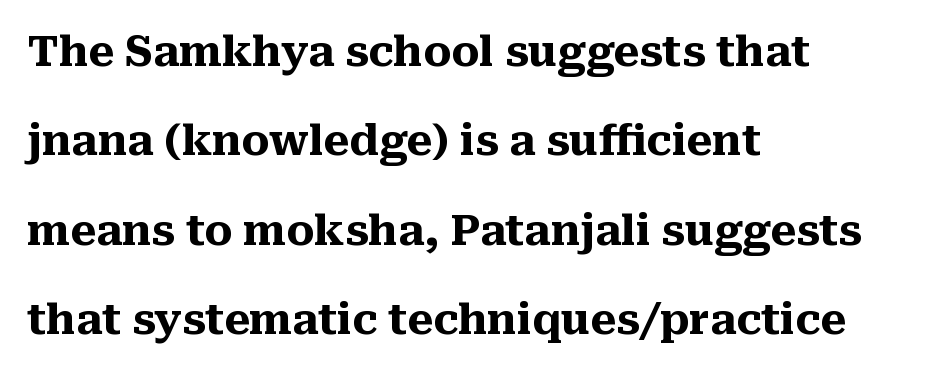
The image shows 42 px heavy serif type, upright; set left-aligned, loose line spacing (2.13x), normal letter spacing, not underlined; medium stroke contrast and a medium x-height.
